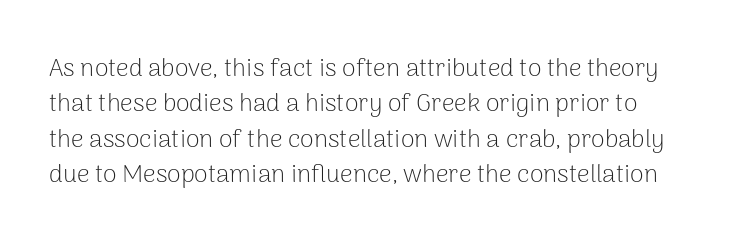
{"italic": "no", "bold": "no", "underline": "no", "align": "left", "line_spacing": "normal", "line_spacing_ratio": 1.42, "letter_spacing": "normal", "letter_spacing_em": 0.0, "glyph_px": 25}
